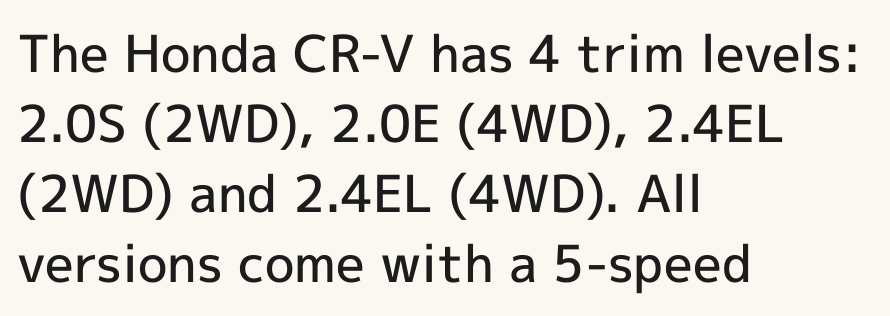
Q: Is the text bold? A: Semi-bold.
Q: Is the text italic (slanted)? A: No, it is upright.
Q: Is the typeface a serif or a sans-serif typeface? A: Sans-serif.
Q: Is the text underlined? A: No.
Q: How is the paragraph aligned? A: Left-aligned.
Q: Is the spacing between letters normal or unusually wide? A: Normal.
Q: Is the spacing between lines tight, normal or loose? A: Normal.
Q: Width (condensed, normal, or wide)? A: Normal.
Q: x-height? A: Medium.
Q: Monospaced? A: No.
